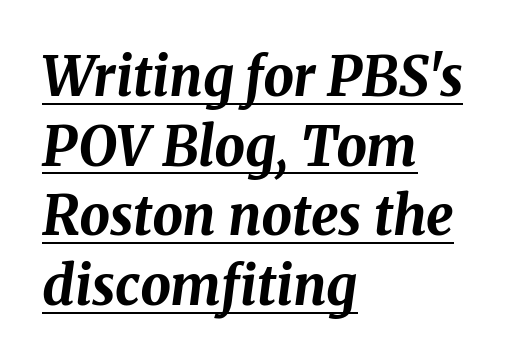
{"italic": "yes", "lean": "right", "slant_degrees": 8, "bold": "yes", "weight": "bold", "width": "normal", "stroke_contrast": "medium", "x_height": "medium", "monospaced": "no", "underline": "yes", "align": "left", "line_spacing": "normal", "line_spacing_ratio": 1.29, "letter_spacing": "normal", "letter_spacing_em": 0.0, "glyph_px": 54}
